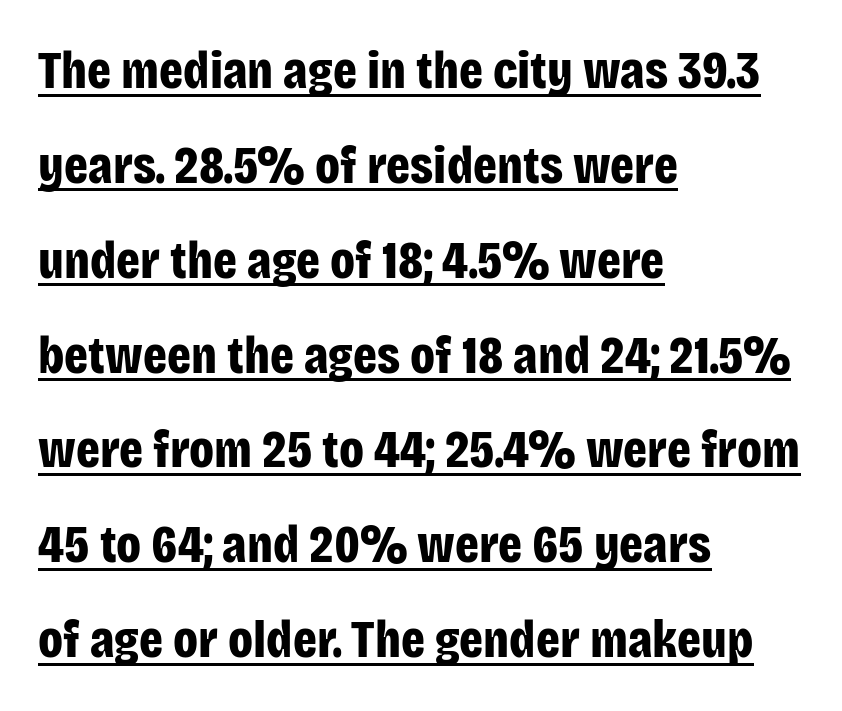
The image shows 53 px bold, condensed sans-serif type, upright; set left-aligned, line spacing 1.79x, normal letter spacing, underlined; low stroke contrast and a large x-height.
